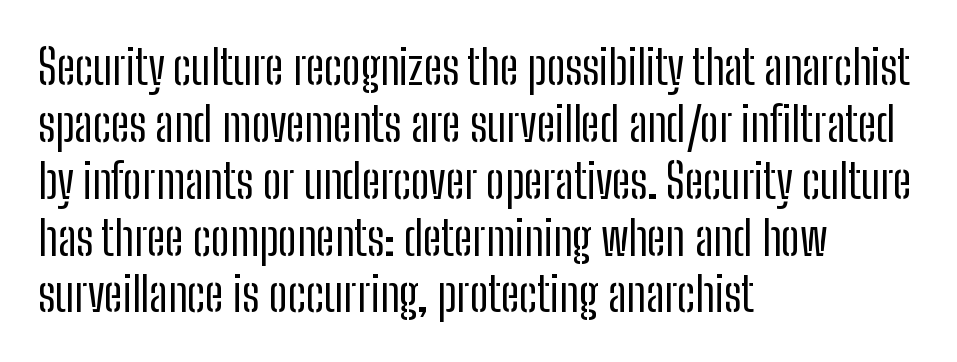
The image shows 47 px regular-weight, condensed sans-serif type, upright; set left-aligned, line spacing 1.21x, normal letter spacing, not underlined; low stroke contrast and a medium x-height.
